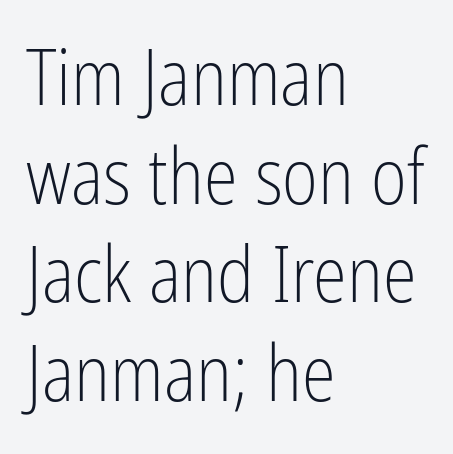
Note the varied advance widths — an 'i' is clearly narrower than an 'm'. Vertically, the passage feels balanced, rows spaced as you'd expect. A light-to-regular cut is what we see here. Posture: upright roman. Where is the straight margin? On the left. Clear beneath every line of the passage.
